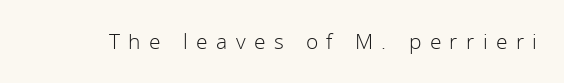
The image shows 21 px text type, upright; set unusually wide letter spacing (+0.4 em), not underlined.
